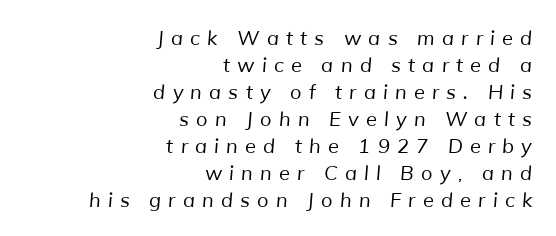
The paragraph shown leans on its right margin. The font sits on the lighter half of the weight spectrum, regular included. Vertically, the passage feels balanced, rows spaced as you'd expect. The letterforms stand isolated, each surrounded by extra space.
